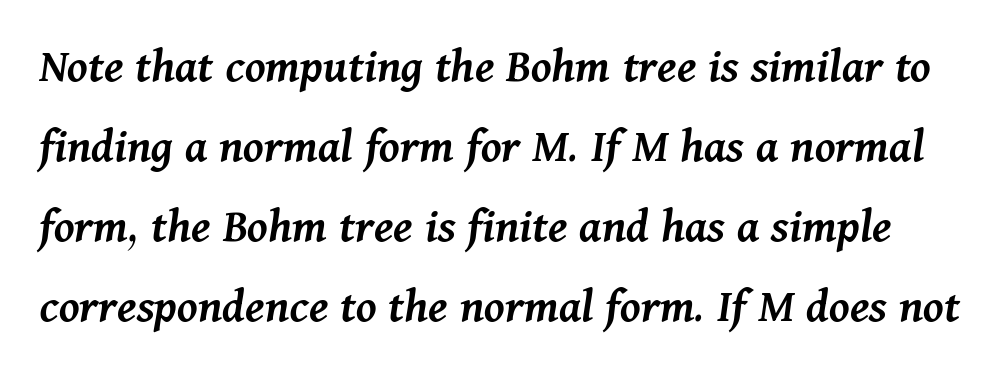
An italicized treatment has been applied to the whole sample. Do the characters align in a grid? No, the font is proportional. The glyphs have the mass of a demibold cut, below bold. The rendering keeps characters at their native spacing. Each new line begins a customary step beneath the previous one. Each row of text sits above clean, open space.
